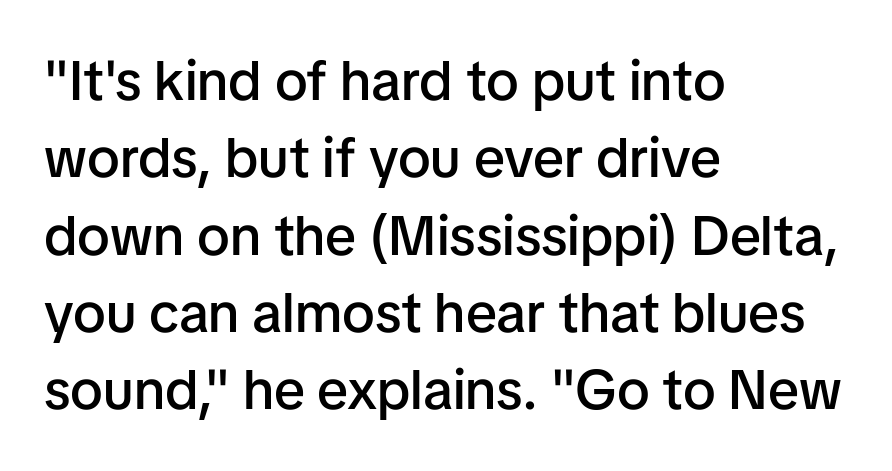
Q: Is the text bold? A: Semi-bold.
Q: Is the text italic (slanted)? A: No, it is upright.
Q: Is the typeface a serif or a sans-serif typeface? A: Sans-serif.
Q: Is the text underlined? A: No.
Q: How is the paragraph aligned? A: Left-aligned.
Q: Is the spacing between letters normal or unusually wide? A: Normal.
Q: Is the spacing between lines tight, normal or loose? A: Normal.
Q: Width (condensed, normal, or wide)? A: Normal.
Q: Stroke contrast? A: Low.
Q: x-height? A: Medium.
Q: Monospaced? A: No.
